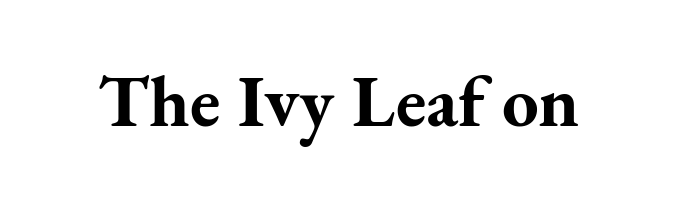
Q: Is the text bold? A: Yes.
Q: Is the text italic (slanted)? A: No, it is upright.
Q: Is the typeface a serif or a sans-serif typeface? A: Serif.
Q: Is the text underlined? A: No.
Q: Is the spacing between letters normal or unusually wide? A: Normal.
Q: Width (condensed, normal, or wide)? A: Normal.
Q: Stroke contrast? A: Medium.
Q: x-height? A: Small.
Q: Monospaced? A: No.
